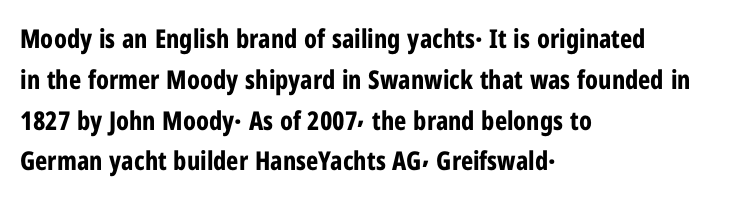
A dark, heavy texture on the line: the type is bold. Characters follow at the spacing the type designer built in. The designer left line spacing at the default. Unmarked baselines from the first word to the last. Posture: vertical.
